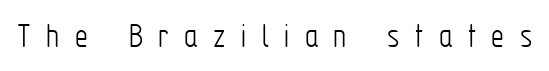
The image shows 36 px light, condensed sans-serif type, upright; set unusually wide letter spacing (+0.43 em), not underlined; low stroke contrast and a medium x-height.
